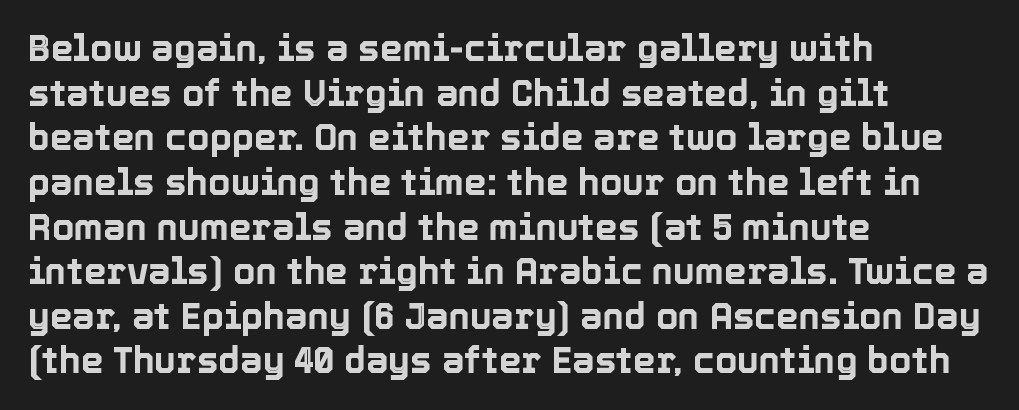
The image shows 36 px text type, upright; set left-aligned, line spacing 1.24x, normal letter spacing, not underlined; a medium x-height.
